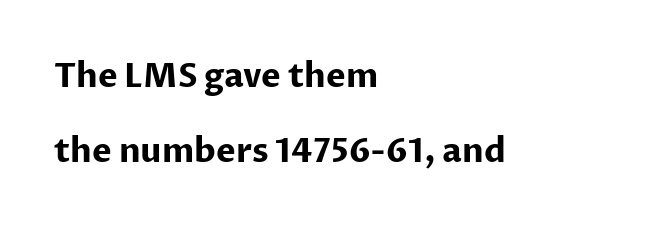
Q: Is the text bold? A: Yes.
Q: Is the text italic (slanted)? A: No, it is upright.
Q: Is the typeface a serif or a sans-serif typeface? A: Sans-serif.
Q: Is the text underlined? A: No.
Q: How is the paragraph aligned? A: Left-aligned.
Q: Is the spacing between letters normal or unusually wide? A: Normal.
Q: Is the spacing between lines tight, normal or loose? A: Loose.
Q: Width (condensed, normal, or wide)? A: Normal.
Q: Stroke contrast? A: Low.
Q: x-height? A: Medium.
Q: Monospaced? A: No.
